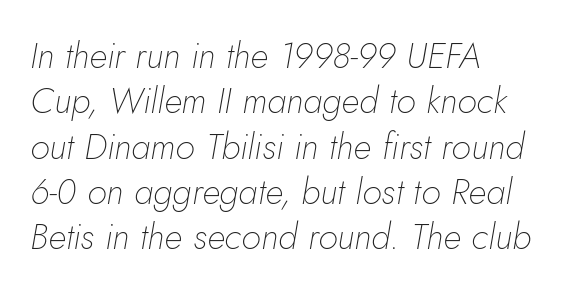
The image shows 36 px thin type, italic (leaning right); set left-aligned, normal line spacing (1.26x), normal letter spacing, not underlined; low stroke contrast and a small x-height.
